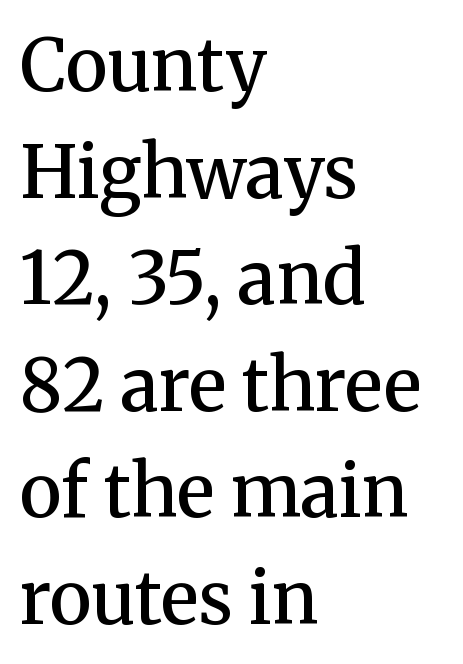
The image shows 72 px semibold serif type, upright; set left-aligned, normal line spacing (1.48x), normal letter spacing, not underlined; medium stroke contrast and a medium x-height.
